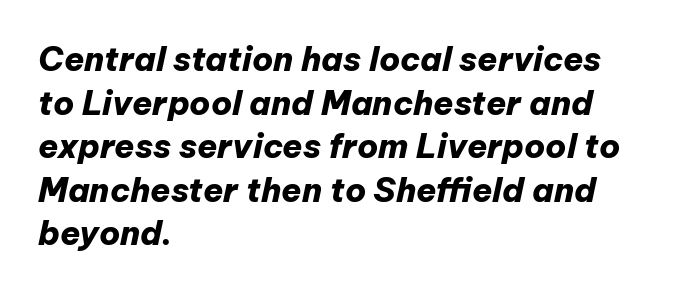
The passage shown is typed in a proportional face where columns would drift. Caption: standard tracking, unaltered. These words are printed bold, with thick strokes throughout. Leading matches the norm, producing a regular column. Every row of glyphs begins at an identical x-position on the left.
